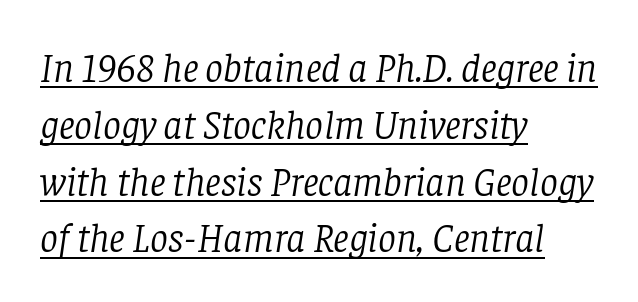
The characters are drawn with everyday or finer stroke widths. Looks like someone drew a line under every word here. Note: serifs present on the glyphs. Leading: standard.
